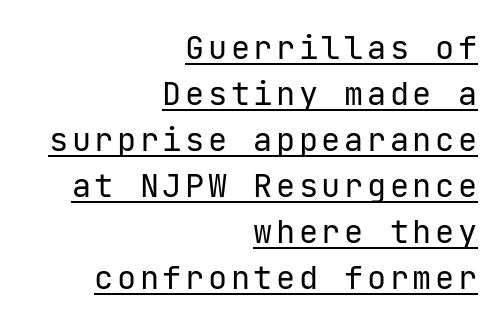
A continuous stroke trails under the words, as in a hyperlink. Stem width sits at or under what a default text font uses. Does the copy run flush right? Yes — the right margin is perfectly even. The font family rendered here belongs to the sans-serif group. A typesetter would call this leading conventional body-copy spacing. The axis of the letterforms is exactly vertical.
